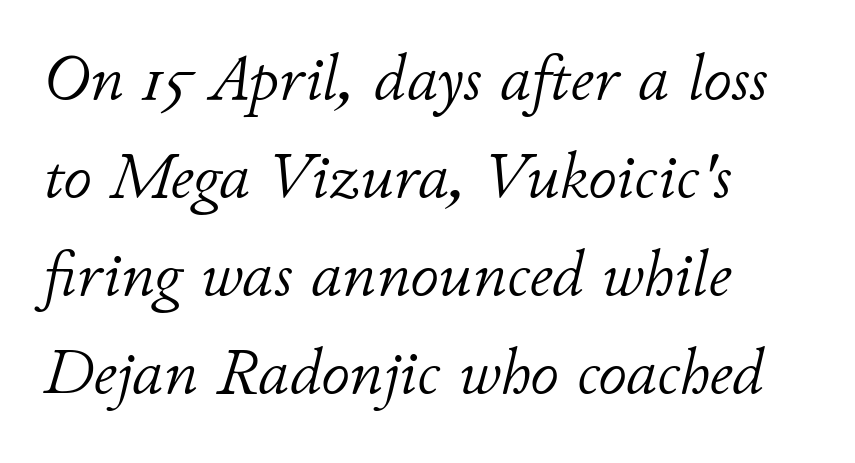
The image shows 64 px light type, italic (leaning right); set left-aligned, normal line spacing (1.53x), normal letter spacing, not underlined; low stroke contrast and a small x-height.
